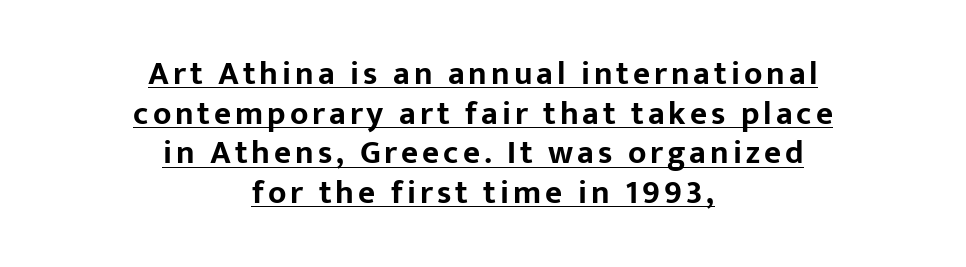
In designer terms, the underline attribute is active on this setting. Posture: vertical. The glyphs in this specimen are sans serif. Looks like regular typesetting: each glyph gets only the width it needs. Every row of glyphs is offset so its center matches the block's center. Does the weight exceed regular? Yes, all the way to bold.
